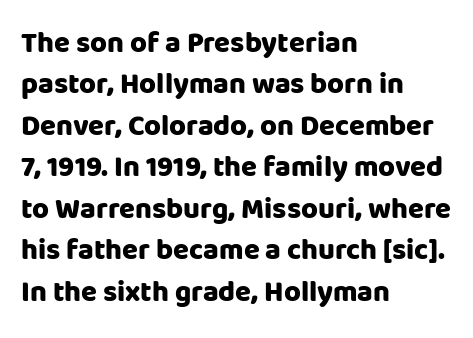
Q: Is the text bold? A: Yes.
Q: Is the text italic (slanted)? A: No, it is upright.
Q: Is the typeface a serif or a sans-serif typeface? A: Sans-serif.
Q: Is the text underlined? A: No.
Q: How is the paragraph aligned? A: Left-aligned.
Q: Is the spacing between letters normal or unusually wide? A: Normal.
Q: Is the spacing between lines tight, normal or loose? A: Normal.
Q: Width (condensed, normal, or wide)? A: Normal.
Q: Stroke contrast? A: Low.
Q: x-height? A: Large.
Q: Monospaced? A: No.
